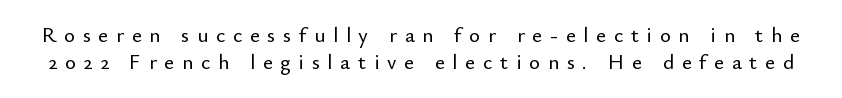
The image shows 21 px text type, upright; set normal line spacing (1.27x), unusually wide letter spacing (+0.37 em), not underlined.
